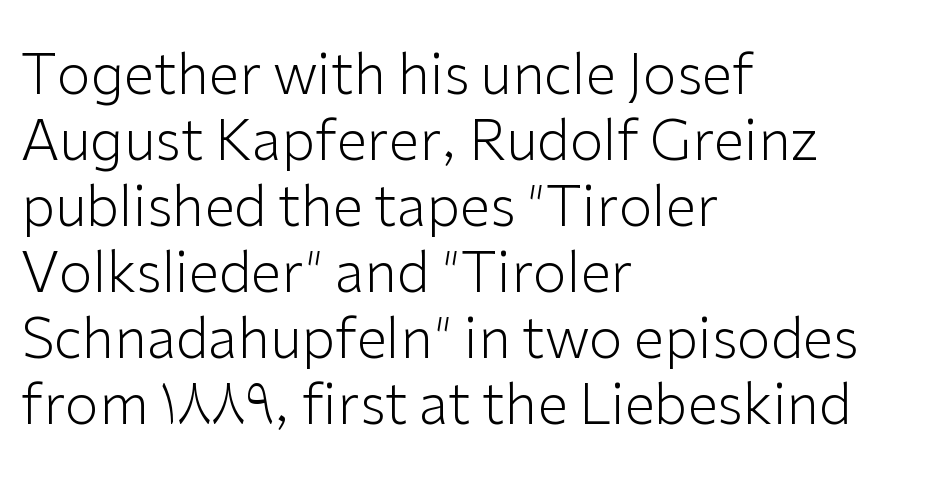
The image shows 55 px light sans-serif type, upright; set left-aligned, line spacing 1.2x, normal letter spacing, not underlined; low stroke contrast and a medium x-height.
